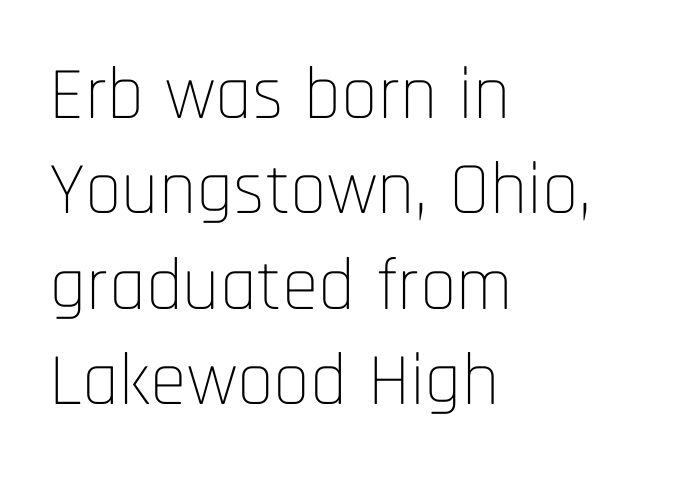
{"serif": "no", "italic": "no", "bold": "no", "weight": "thin", "width": "condensed", "stroke_contrast": "low", "x_height": "large", "monospaced": "no", "underline": "no", "align": "left", "line_spacing": "normal", "line_spacing_ratio": 1.29, "letter_spacing": "normal", "letter_spacing_em": 0.0, "glyph_px": 74}
